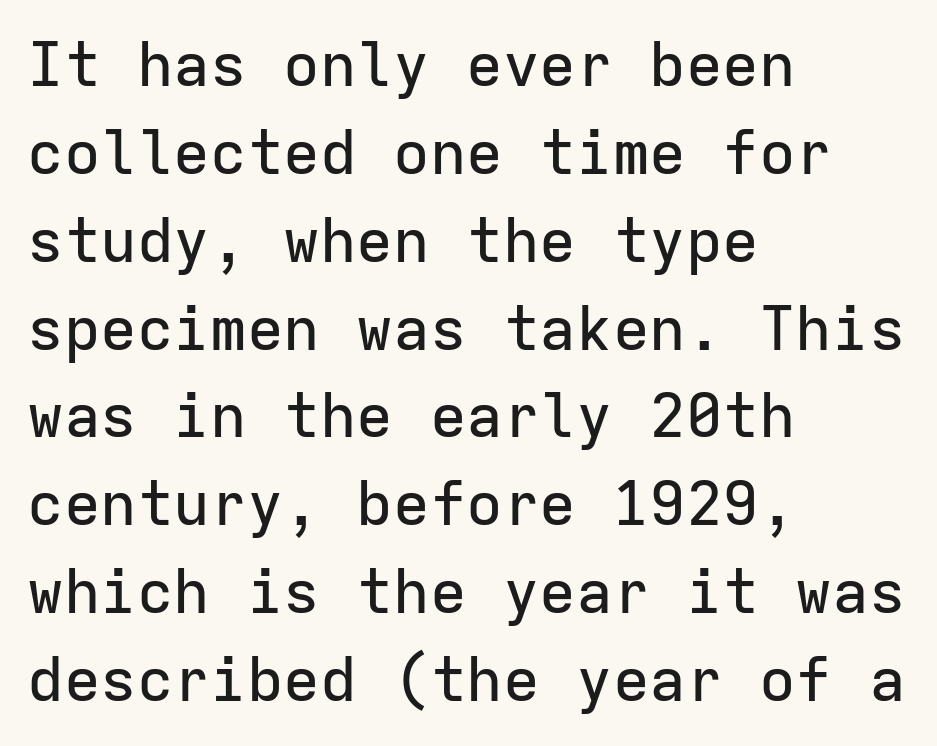
{"serif": "no", "italic": "no", "width": "normal", "stroke_contrast": "low", "x_height": "medium", "monospaced": "yes", "underline": "no", "align": "left", "line_spacing": "normal", "line_spacing_ratio": 1.44, "letter_spacing": "normal", "letter_spacing_em": 0.0, "glyph_px": 61}
